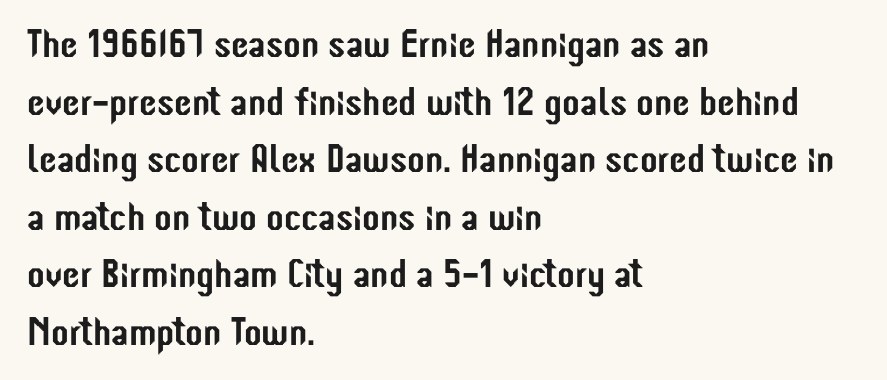
{"serif": "no", "italic": "no", "width": "condensed", "stroke_contrast": "low", "x_height": "medium", "monospaced": "no", "underline": "no", "align": "left", "line_spacing": "normal", "line_spacing_ratio": 1.44, "letter_spacing": "normal", "letter_spacing_em": 0.0, "glyph_px": 40}
